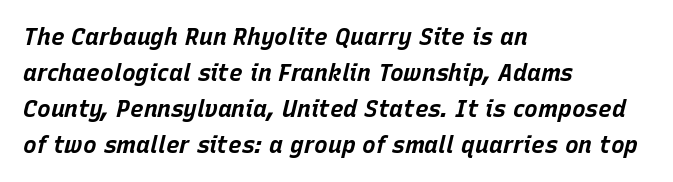
Descenders hang freely into open space. Emphasis by weight is at full strength: bold. The passage shown has conventional tracking throughout. The glyphs look as if they've been sheared to an angle. The rag falls on the right side of this text block.
